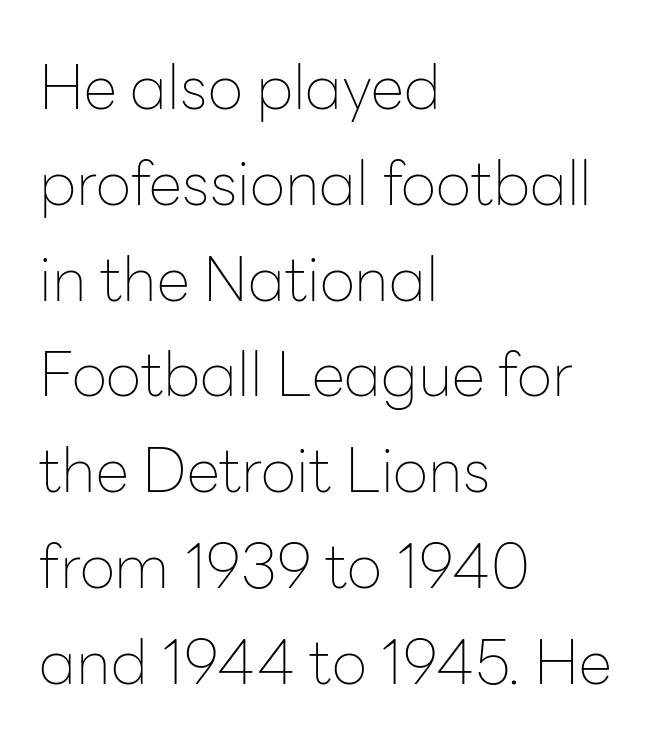
Nope, not italic — everything's standing straight. The compositor pushed each line to the left boundary. Compared with a typical body face, this is equally light or lighter still. Successive baselines arrive at the customary interval. The face used here is rendered with its standard letterfit. This sample uses a sans-serif face.
